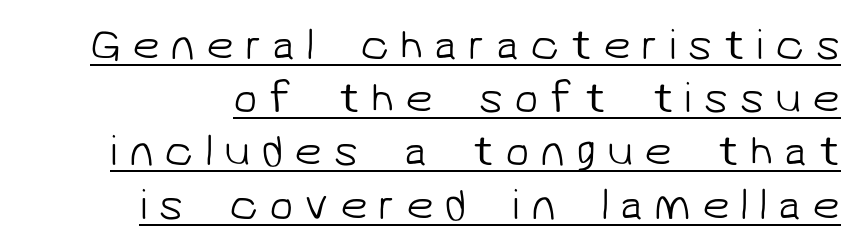
{"serif": "no", "bold": "no", "weight": "light", "width": "normal", "stroke_contrast": "low", "x_height": "medium", "monospaced": "no", "underline": "yes", "line_spacing_ratio": 1.21, "letter_spacing": "wide", "letter_spacing_em": 0.25, "glyph_px": 44}
